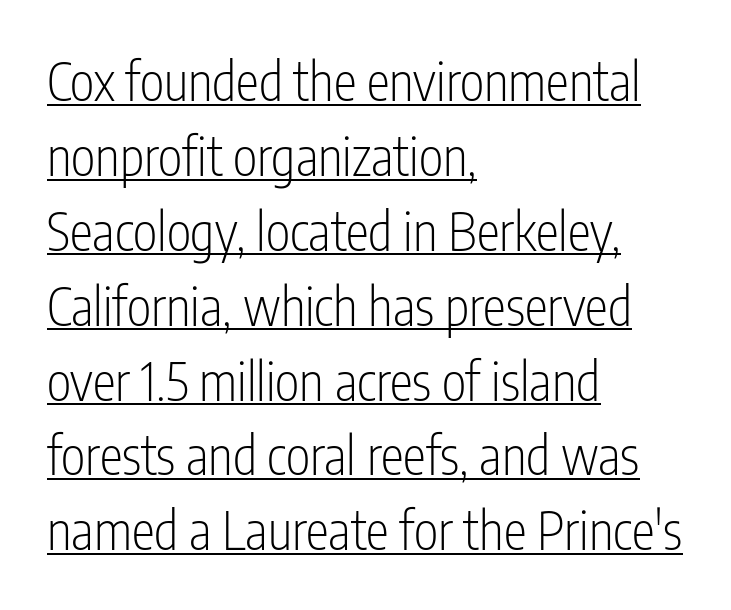
The image shows 52 px light, condensed sans-serif type, upright; set left-aligned, normal line spacing (1.44x), normal letter spacing, underlined; low stroke contrast and a medium x-height.
